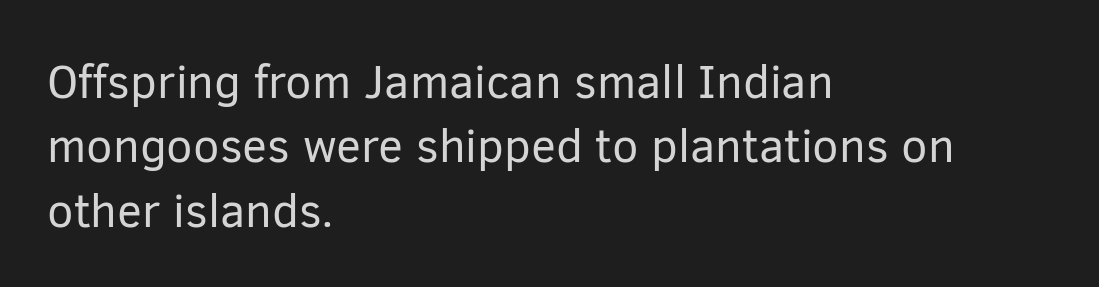
The lines are quadded left. Varying glyph widths throughout — classic text-font behaviour. Only glyphs here, with clear space below each row. Nope, not italic — everything's standing straight. Summary of vertical rhythm: regular, with standard interline spacing.
